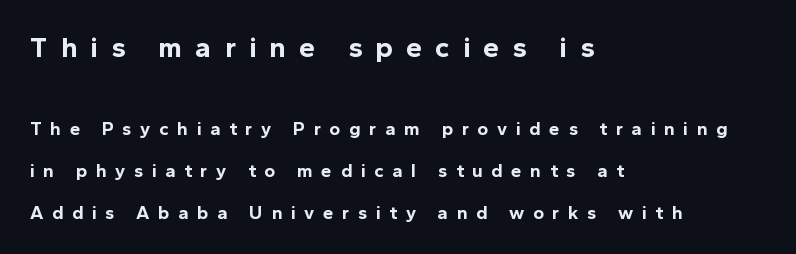
Typesetter's note — upper block bumped up in size, lower block left smaller. Any mark beneath the type? The region is blank. Caption: expanded tracking, letters set apart. Do the letters lean? They stand straight. You could not count columns in this text — the font is proportionally spaced.
